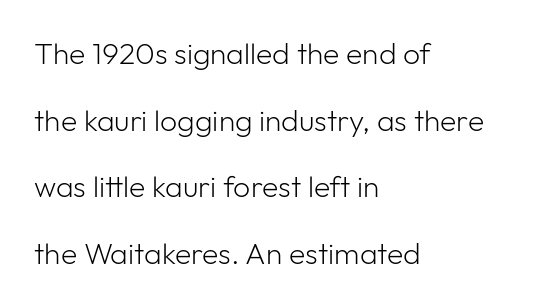
Q: Is the text bold? A: No.
Q: Is the text italic (slanted)? A: No, it is upright.
Q: Is the typeface a serif or a sans-serif typeface? A: Sans-serif.
Q: Is the text underlined? A: No.
Q: How is the paragraph aligned? A: Left-aligned.
Q: Is the spacing between letters normal or unusually wide? A: Normal.
Q: Is the spacing between lines tight, normal or loose? A: Loose.
Q: Width (condensed, normal, or wide)? A: Normal.
Q: Stroke contrast? A: Low.
Q: x-height? A: Medium.
Q: Monospaced? A: No.
